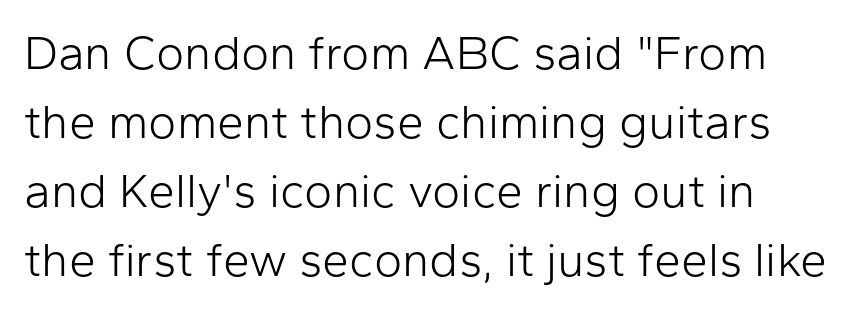
Q: Is the text bold? A: No.
Q: Is the text italic (slanted)? A: No, it is upright.
Q: Is the typeface a serif or a sans-serif typeface? A: Sans-serif.
Q: Is the text underlined? A: No.
Q: Is the spacing between letters normal or unusually wide? A: Normal.
Q: Is the spacing between lines tight, normal or loose? A: Normal.
Q: Width (condensed, normal, or wide)? A: Normal.
Q: Stroke contrast? A: Low.
Q: x-height? A: Medium.
Q: Monospaced? A: No.
